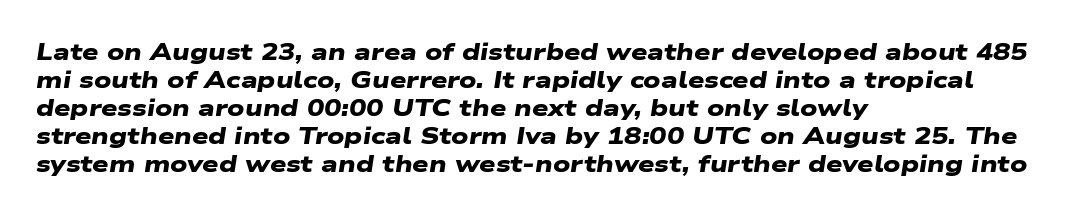
Q: Is the text bold? A: Yes.
Q: Is the text underlined? A: No.
Q: How is the paragraph aligned? A: Left-aligned.
Q: Is the spacing between letters normal or unusually wide? A: Normal.
